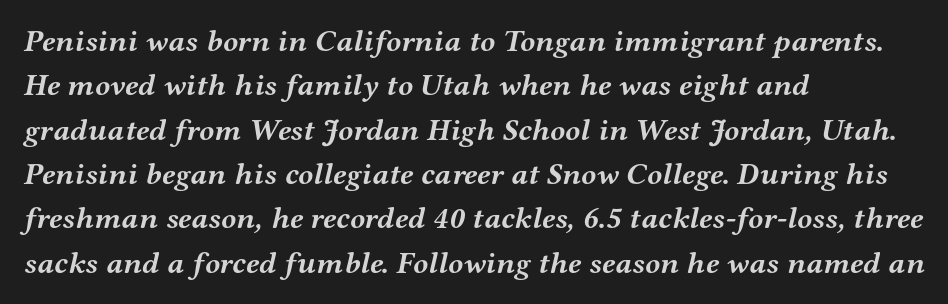
The image shows 31 px semibold, wide serif type, italic (leaning right); set left-aligned, normal line spacing (1.43x), normal letter spacing, not underlined; medium stroke contrast and a medium x-height.
